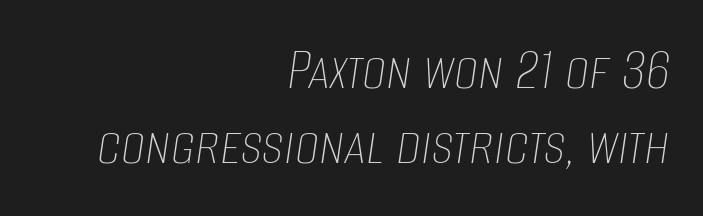
Nobody drew a line under any word here. Short note: letters normally spaced. Posture: slanted. Weight: in the light-to-regular range. Looks like regular typesetting: each glyph gets only the width it needs.
